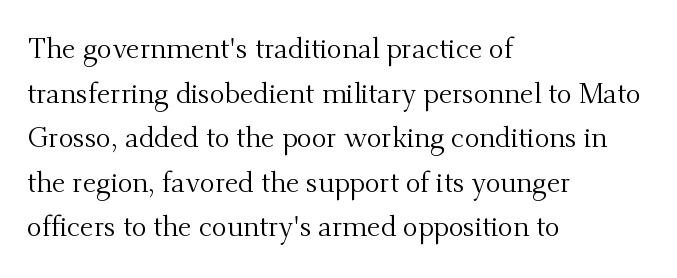
The image shows 28 px regular-weight serif type, upright; set left-aligned, normal line spacing (1.59x), normal letter spacing, not underlined; medium stroke contrast and a small x-height.
